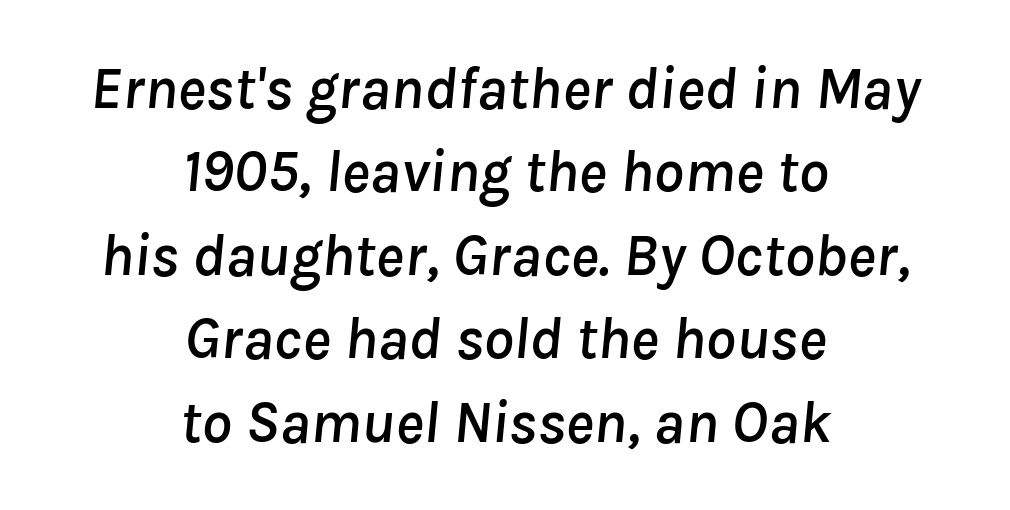
The image shows 60 px text type, italic (leaning right); set centered, normal line spacing (1.39x), normal letter spacing, not underlined; low stroke contrast and a medium x-height.
